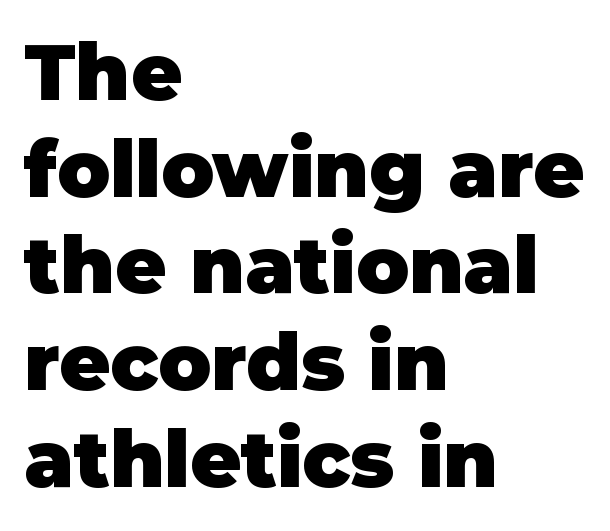
Q: Is the text bold? A: Yes.
Q: Is the text italic (slanted)? A: No, it is upright.
Q: Is the typeface a serif or a sans-serif typeface? A: Sans-serif.
Q: Is the text underlined? A: No.
Q: How is the paragraph aligned? A: Left-aligned.
Q: Is the spacing between letters normal or unusually wide? A: Normal.
Q: Width (condensed, normal, or wide)? A: Normal.
Q: Stroke contrast? A: Low.
Q: x-height? A: Large.
Q: Monospaced? A: No.
